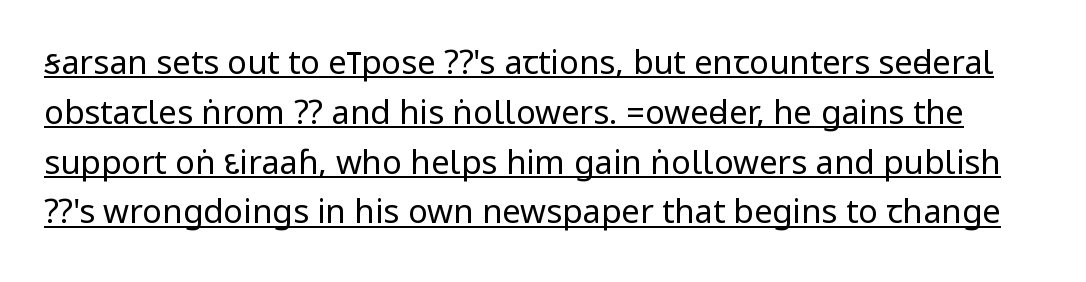
The image shows 33 px regular-weight, condensed sans-serif type, upright; set normal line spacing (1.51x), normal letter spacing, underlined; low stroke contrast.
